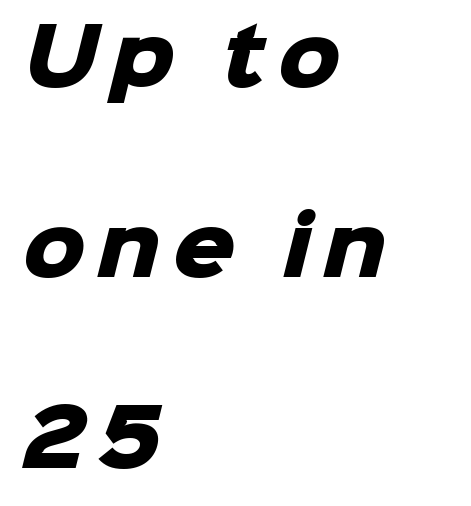
The image shows 78 px heavy sans-serif type; set left-aligned, loose line spacing (2.44x), not underlined; low stroke contrast and a medium x-height.
